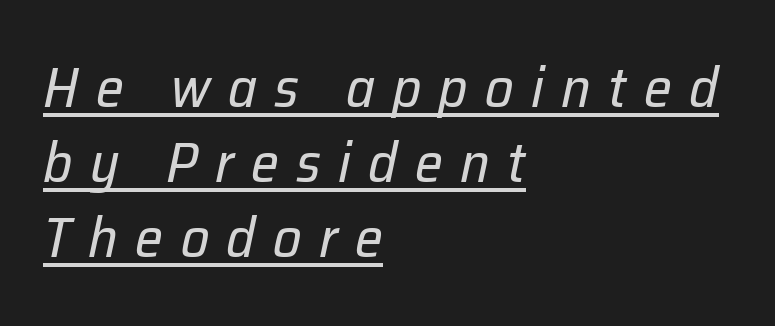
{"italic": "yes", "lean": "right", "slant_degrees": 12, "bold": "no", "weight": "regular", "width": "normal", "stroke_contrast": "low", "x_height": "medium", "monospaced": "no", "underline": "yes", "align": "left", "line_spacing": "normal", "line_spacing_ratio": 1.34, "letter_spacing": "wide", "letter_spacing_em": 0.31, "glyph_px": 56}
